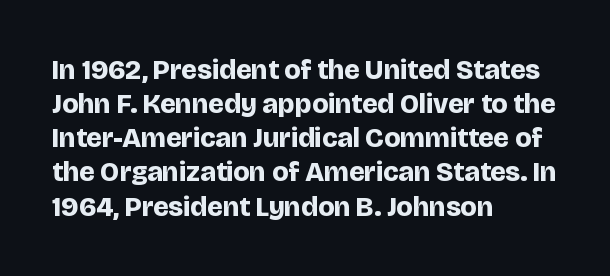
Q: Is the text bold? A: Yes.
Q: Is the text italic (slanted)? A: No, it is upright.
Q: Is the typeface a serif or a sans-serif typeface? A: Sans-serif.
Q: Is the text underlined? A: No.
Q: How is the paragraph aligned? A: Left-aligned.
Q: Is the spacing between letters normal or unusually wide? A: Normal.
Q: Width (condensed, normal, or wide)? A: Normal.
Q: Stroke contrast? A: Low.
Q: x-height? A: Large.
Q: Monospaced? A: No.
